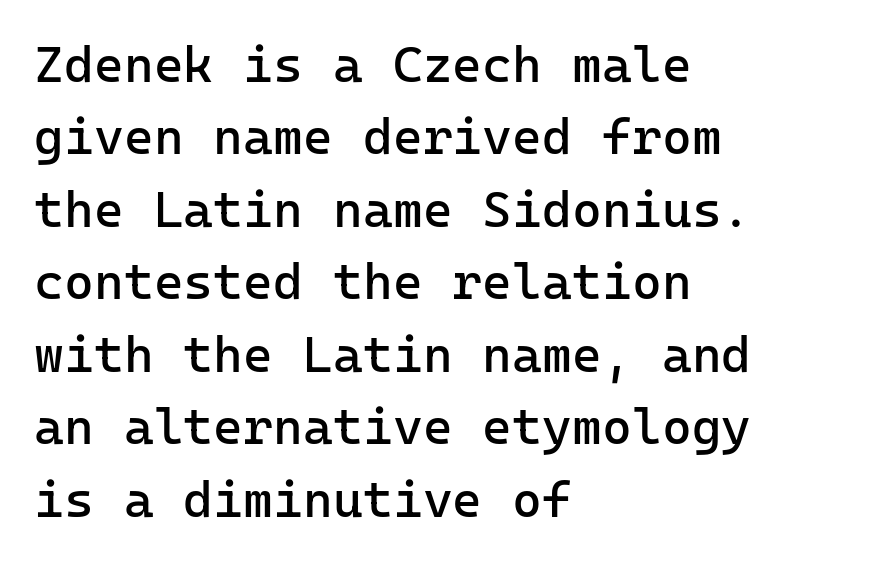
{"serif": "no", "italic": "no", "bold": "no", "weight": "regular", "width": "normal", "stroke_contrast": "low", "x_height": "medium", "underline": "no", "align": "left", "line_spacing": "normal", "line_spacing_ratio": 1.42, "letter_spacing": "normal", "letter_spacing_em": 0.0, "glyph_px": 51}
